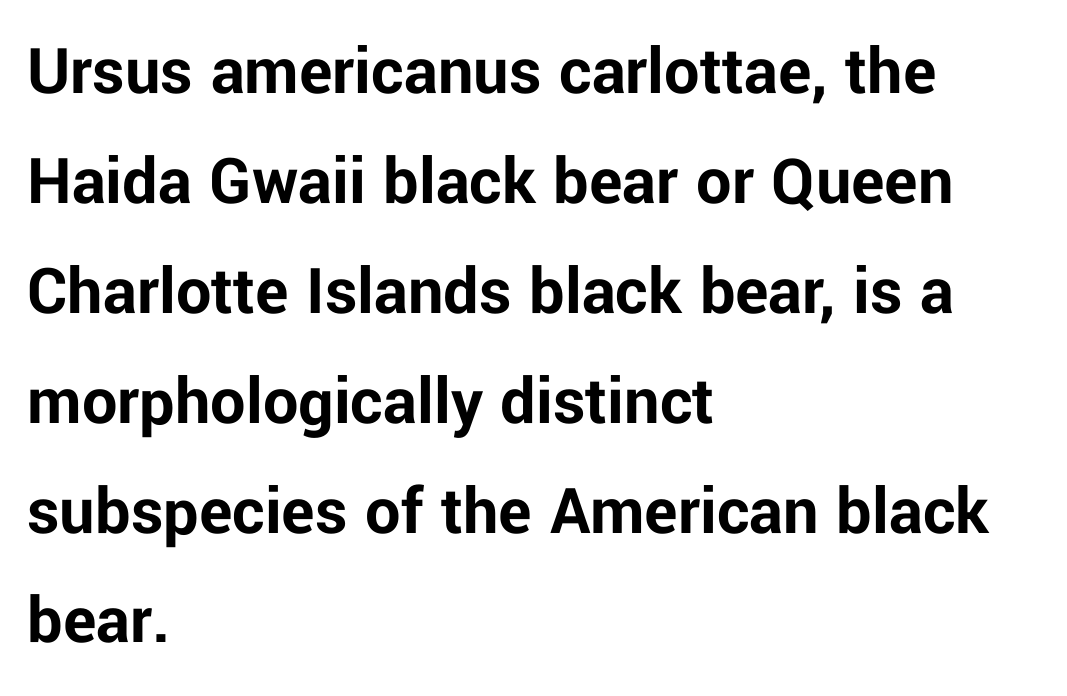
The image shows 70 px bold sans-serif type, upright; set left-aligned, normal line spacing (1.57x), normal letter spacing, not underlined; low stroke contrast and a medium x-height.
